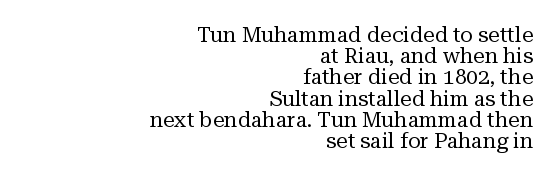
{"italic": "no", "bold": "no", "underline": "no", "align": "right", "line_spacing": "tight", "line_spacing_ratio": 1.01, "letter_spacing": "normal", "letter_spacing_em": 0.0, "glyph_px": 21}
